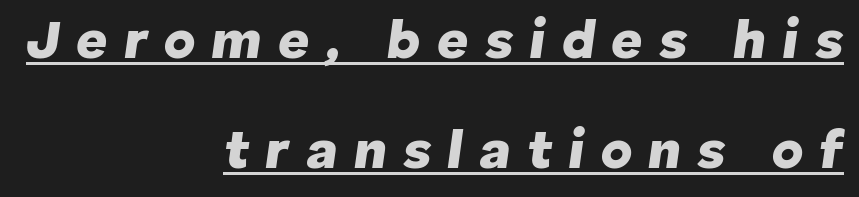
{"italic": "yes", "lean": "right", "slant_degrees": 8, "bold": "yes", "weight": "heavy", "width": "normal", "stroke_contrast": "low", "x_height": "medium", "monospaced": "no", "underline": "yes", "align": "right", "line_spacing": "loose", "line_spacing_ratio": 2.03, "letter_spacing": "wide", "letter_spacing_em": 0.3, "glyph_px": 54}
